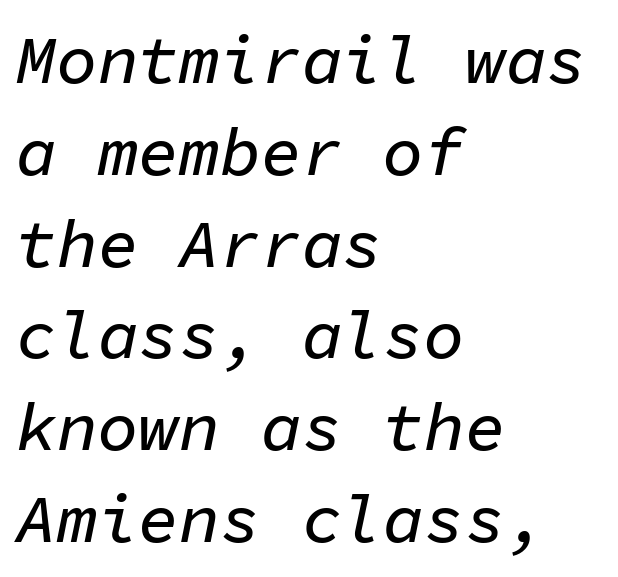
The image shows 68 px text type, italic (leaning right), monospaced; set left-aligned, normal line spacing (1.35x), normal letter spacing, not underlined; low stroke contrast and a medium x-height.
